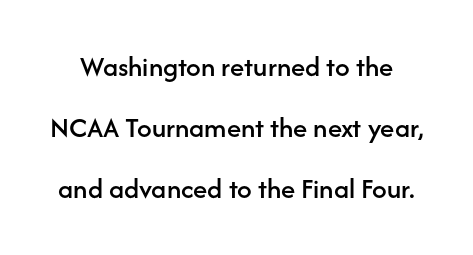
{"serif": "no", "italic": "no", "width": "normal", "stroke_contrast": "low", "x_height": "medium", "monospaced": "no", "underline": "no", "line_spacing": "loose", "line_spacing_ratio": 2.1, "letter_spacing": "normal", "letter_spacing_em": 0.0, "glyph_px": 29}
